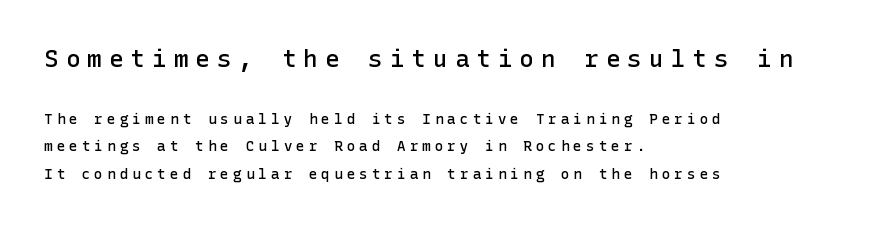
{"italic": "no", "bold": "semi", "underline": "no", "align": "left", "line_spacing": "loose", "line_spacing_ratio": 1.95, "letter_spacing": "wide", "letter_spacing_em": 0.3, "larger_block": "first", "size_ratio": 1.71, "glyph_px": 24}
